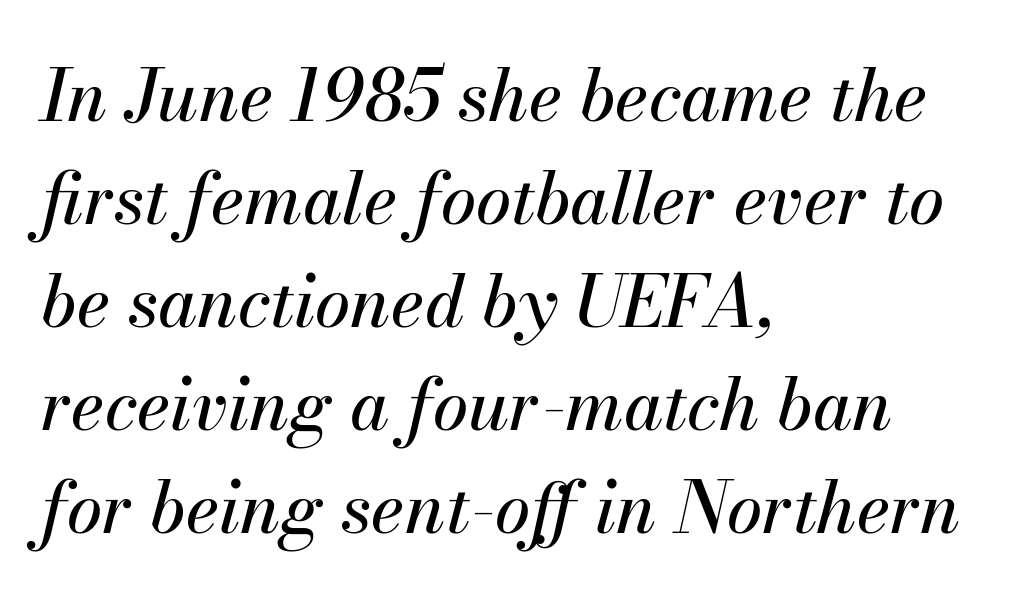
Q: Is the text italic (slanted)? A: Yes, it leans right by about 13 degrees.
Q: Is the text underlined? A: No.
Q: How is the paragraph aligned? A: Left-aligned.
Q: Is the spacing between letters normal or unusually wide? A: Normal.
Q: Is the spacing between lines tight, normal or loose? A: Normal.
Q: Width (condensed, normal, or wide)? A: Normal.
Q: Stroke contrast? A: Medium.
Q: x-height? A: Small.
Q: Monospaced? A: No.
